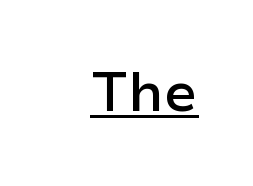
The image shows 55 px semibold sans-serif type, upright; set normal letter spacing, underlined; low stroke contrast and a medium x-height.
